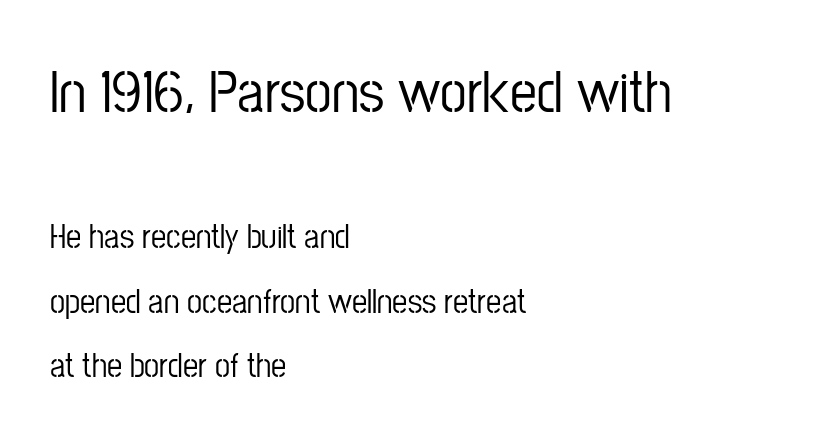
Q: Is the text italic (slanted)? A: No, it is upright.
Q: Is the typeface a serif or a sans-serif typeface? A: Sans-serif.
Q: Is the text underlined? A: No.
Q: How is the paragraph aligned? A: Left-aligned.
Q: Is the spacing between letters normal or unusually wide? A: Normal.
Q: Is the spacing between lines tight, normal or loose? A: Loose.
Q: Which block of text is set in a larger size, the first (top) or the second (bottom)? A: The first (top) one.
Q: Width (condensed, normal, or wide)? A: Condensed.
Q: Stroke contrast? A: Low.
Q: x-height? A: Medium.
Q: Monospaced? A: No.
